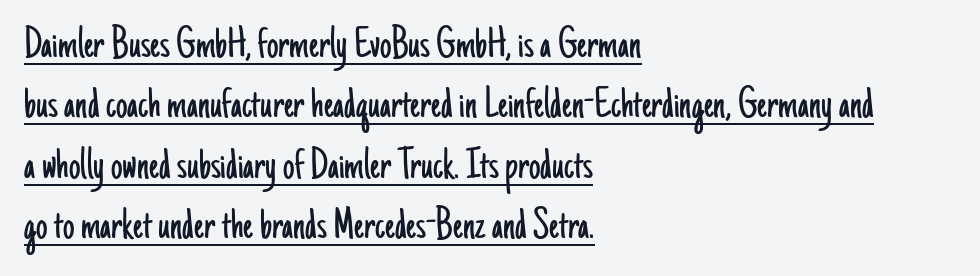
{"serif": "no", "italic": "no", "bold": "no", "weight": "light", "width": "condensed", "stroke_contrast": "low", "x_height": "small", "monospaced": "no", "underline": "yes", "align": "left", "line_spacing": "normal", "line_spacing_ratio": 1.31, "letter_spacing": "normal", "letter_spacing_em": 0.0, "glyph_px": 46}
